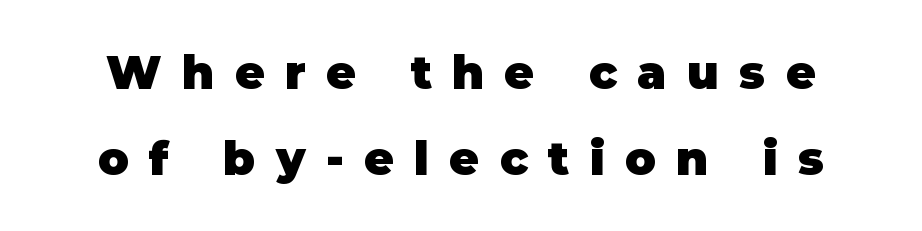
The image shows 46 px heavy sans-serif type, upright; set line spacing 1.86x, unusually wide letter spacing (+0.44 em), not underlined; low stroke contrast and a large x-height.
